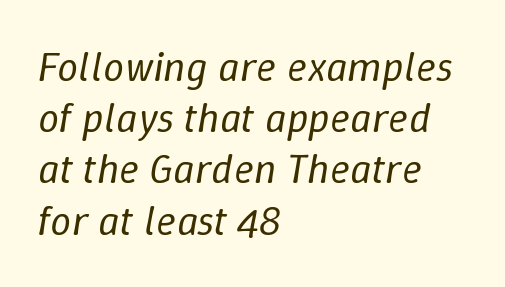
Q: Is the text bold? A: No.
Q: Is the text italic (slanted)? A: Yes, it leans right by about 9 degrees.
Q: Is the text underlined? A: No.
Q: How is the paragraph aligned? A: Left-aligned.
Q: Is the spacing between letters normal or unusually wide? A: Normal.
Q: Width (condensed, normal, or wide)? A: Normal.
Q: Stroke contrast? A: Low.
Q: x-height? A: Medium.
Q: Monospaced? A: No.
